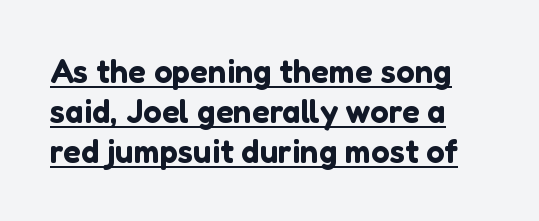
Q: Is the text italic (slanted)? A: No, it is upright.
Q: Is the typeface a serif or a sans-serif typeface? A: Sans-serif.
Q: Is the text underlined? A: Yes.
Q: Is the spacing between letters normal or unusually wide? A: Normal.
Q: Width (condensed, normal, or wide)? A: Normal.
Q: Stroke contrast? A: Low.
Q: x-height? A: Medium.
Q: Monospaced? A: No.
